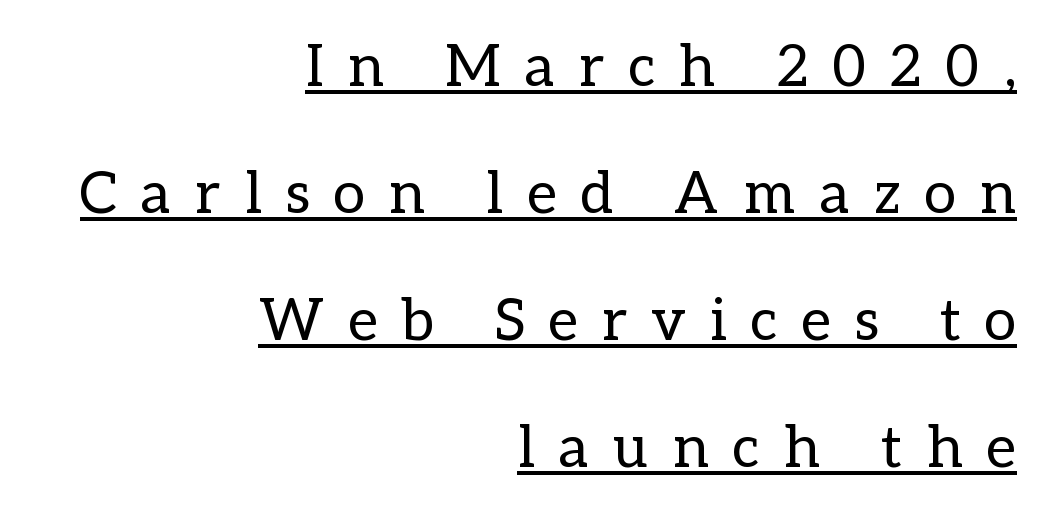
The letters look calm and open, with moderate or lighter stems. The specimen reads as upright at a glance. A student would call this right alignment; a typographer would say flush right, rag left. These lines have a slow, spaced-out rhythm from letter to letter. The sample's only ornament is a line tracing under the words.
